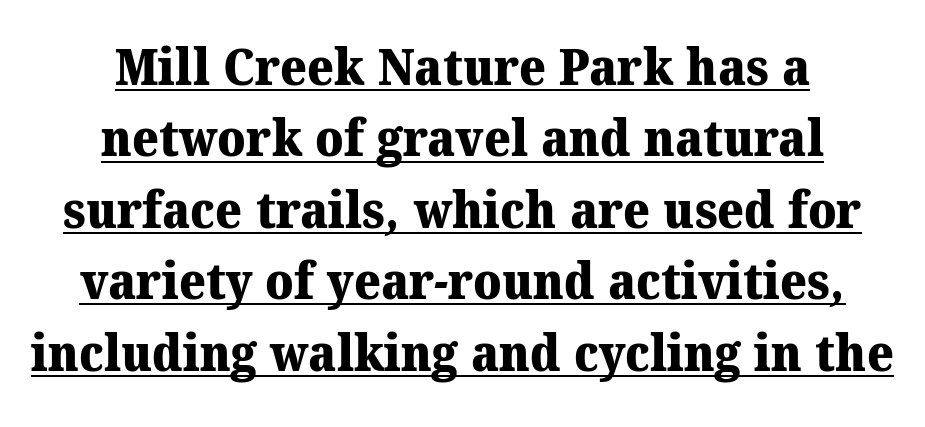
Students, observe: this is what conventionally led text looks like. Both edges are ragged and mirror each other, which tells us the setting is centered. Spacing verdict: proportional, widths tailored to each character. This is underlined copy, the kind a proofreader might mark for attention.
